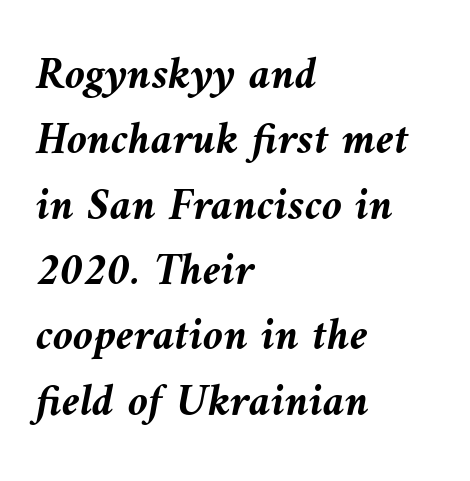
{"italic": "yes", "lean": "left", "slant_degrees": 10, "bold": "yes", "weight": "semibold", "width": "normal", "stroke_contrast": "medium", "x_height": "medium", "monospaced": "no", "underline": "no", "align": "left", "line_spacing": "normal", "line_spacing_ratio": 1.42, "letter_spacing": "normal", "letter_spacing_em": 0.0, "glyph_px": 46}
